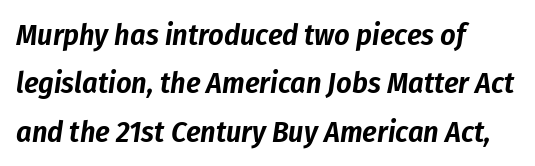
{"italic": "yes", "lean": "right", "slant_degrees": 8, "width": "condensed", "stroke_contrast": "low", "x_height": "medium", "monospaced": "no", "underline": "no", "align": "left", "line_spacing": "normal", "line_spacing_ratio": 1.61, "letter_spacing": "normal", "letter_spacing_em": 0.0, "glyph_px": 30}
